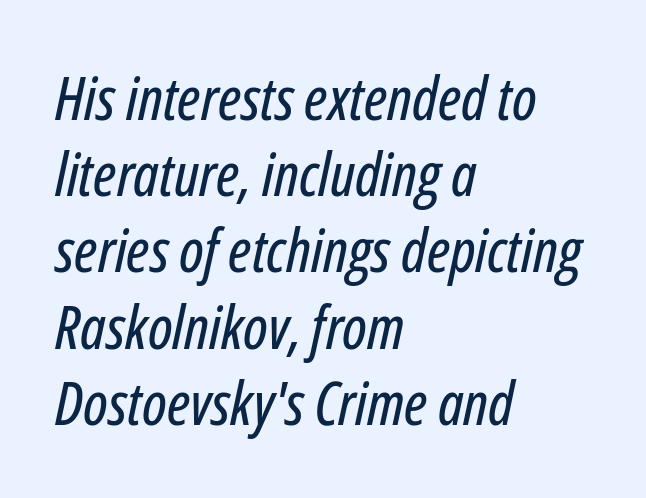
There's an unmistakable incline to the writing here. The tracking reads as untouched default to a designer's eye. Here the designer chose a conventional face with non-uniform glyph widths. The line-height multiplier appears to be the usual default. Casual observation: everything's shoved over to the left.
